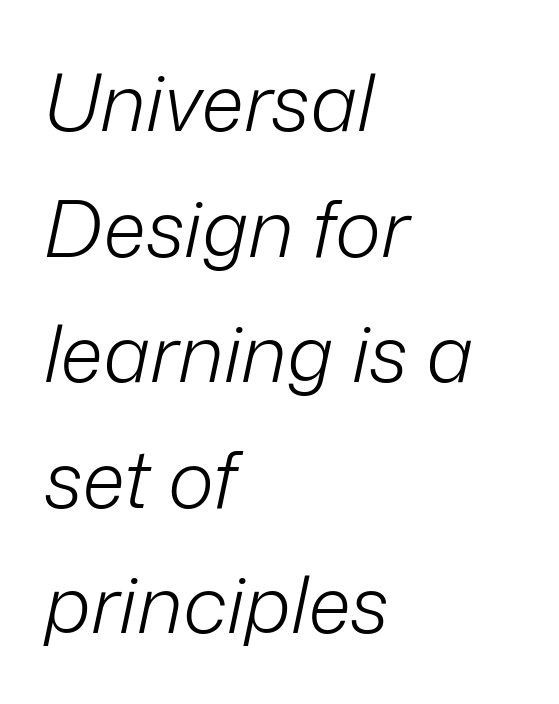
The lines in this sample share a left origin and differ only in where they stop. Check the space under the baseline: it is left empty. Is this a heavy cut? Hardly; it is regular or lighter. A normal amount of white space separates one row of letters from the next. Style check: oblique.
